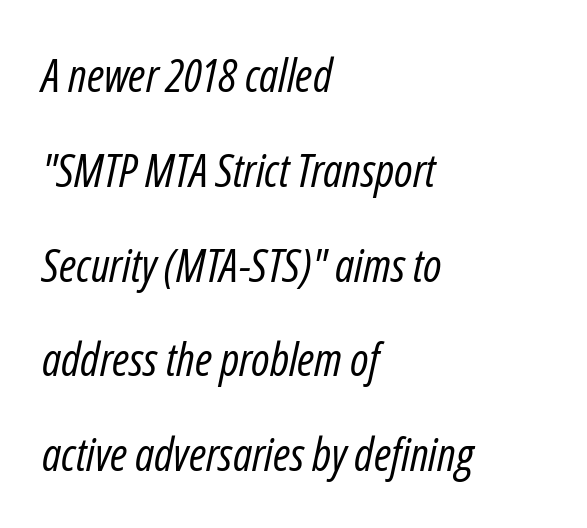
{"italic": "yes", "lean": "right", "slant_degrees": 12, "bold": "no", "weight": "regular", "width": "condensed", "stroke_contrast": "low", "x_height": "medium", "monospaced": "no", "underline": "no", "align": "left", "line_spacing": "loose", "line_spacing_ratio": 2.06, "letter_spacing": "normal", "letter_spacing_em": 0.0, "glyph_px": 46}
